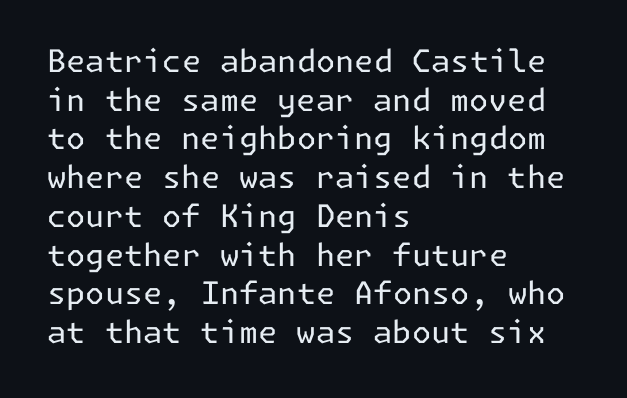
The image shows 31 px regular-weight sans-serif type, upright; set left-aligned, normal line spacing (1.25x), normal letter spacing, not underlined; low stroke contrast and a medium x-height.
